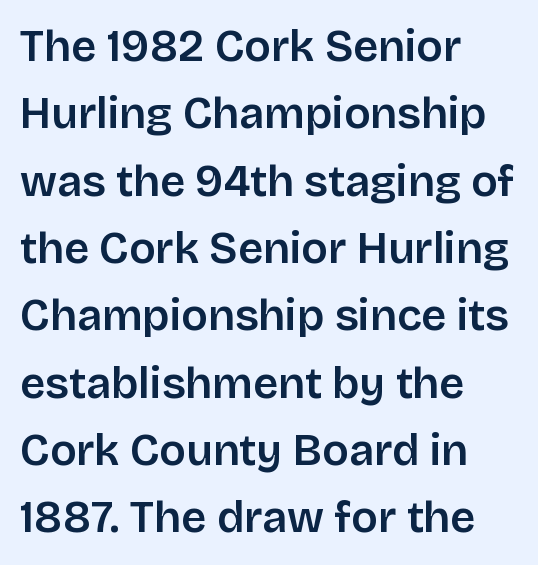
{"serif": "no", "italic": "no", "width": "normal", "stroke_contrast": "low", "x_height": "large", "monospaced": "no", "underline": "no", "align": "left", "line_spacing": "normal", "line_spacing_ratio": 1.53, "letter_spacing": "normal", "letter_spacing_em": 0.0, "glyph_px": 44}
